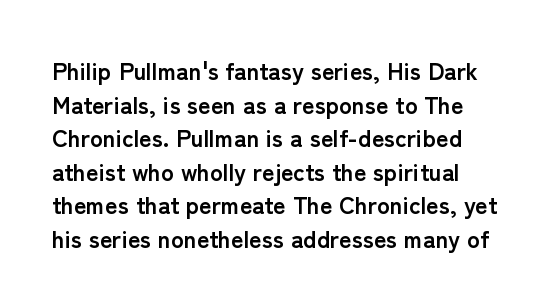
{"italic": "no", "bold": "yes", "underline": "no", "line_spacing": "normal", "line_spacing_ratio": 1.4, "letter_spacing": "normal", "letter_spacing_em": 0.0, "glyph_px": 24}
